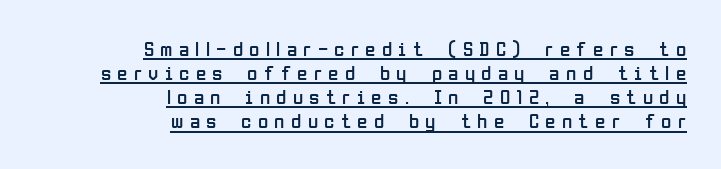
{"italic": "no", "bold": "no", "underline": "yes", "align": "right", "line_spacing": "tight", "line_spacing_ratio": 1.15, "letter_spacing": "wide", "letter_spacing_em": 0.3, "glyph_px": 21}
